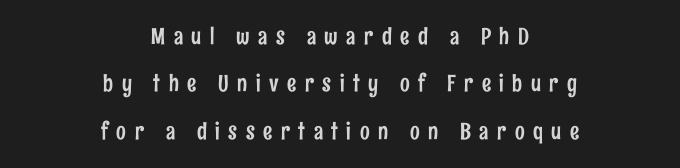
The image shows 23 px text type, upright; set centered, loose line spacing (2.06x), unusually wide letter spacing (+0.37 em), not underlined.
